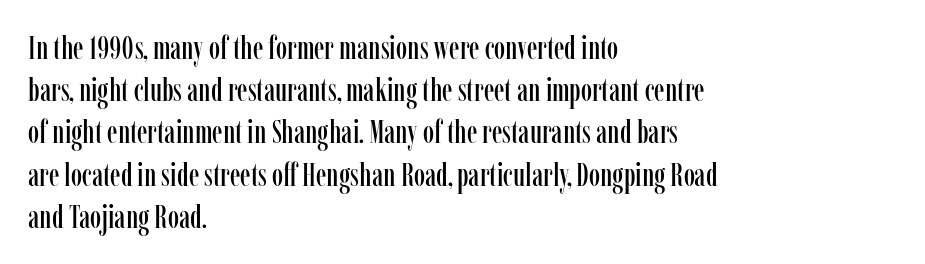
Q: Is the text italic (slanted)? A: No, it is upright.
Q: Is the typeface a serif or a sans-serif typeface? A: Serif.
Q: Is the text underlined? A: No.
Q: How is the paragraph aligned? A: Left-aligned.
Q: Is the spacing between letters normal or unusually wide? A: Normal.
Q: Is the spacing between lines tight, normal or loose? A: Normal.
Q: Width (condensed, normal, or wide)? A: Condensed.
Q: Stroke contrast? A: Low.
Q: x-height? A: Medium.
Q: Monospaced? A: No.
